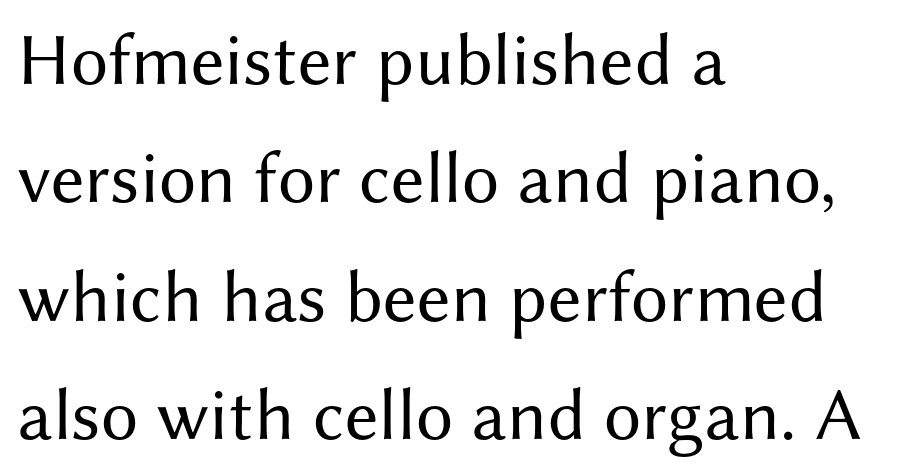
{"serif": "no", "italic": "no", "bold": "no", "weight": "regular", "width": "normal", "stroke_contrast": "medium", "x_height": "medium", "monospaced": "no", "underline": "no", "align": "left", "line_spacing": "normal", "line_spacing_ratio": 1.6, "letter_spacing": "normal", "letter_spacing_em": 0.0, "glyph_px": 74}
